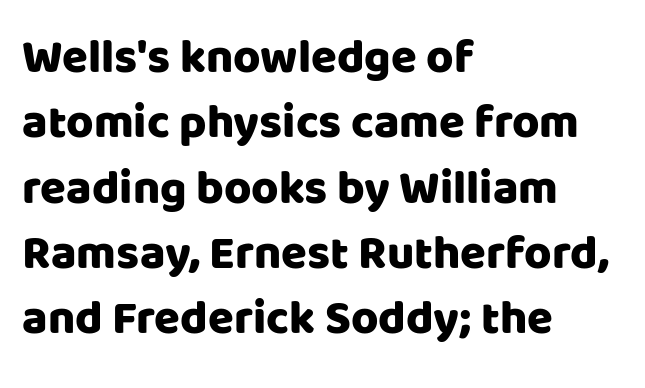
Q: Is the text italic (slanted)? A: No, it is upright.
Q: Is the typeface a serif or a sans-serif typeface? A: Sans-serif.
Q: Is the text underlined? A: No.
Q: How is the paragraph aligned? A: Left-aligned.
Q: Is the spacing between letters normal or unusually wide? A: Normal.
Q: Is the spacing between lines tight, normal or loose? A: Normal.
Q: Width (condensed, normal, or wide)? A: Normal.
Q: Stroke contrast? A: Low.
Q: x-height? A: Large.
Q: Monospaced? A: No.
